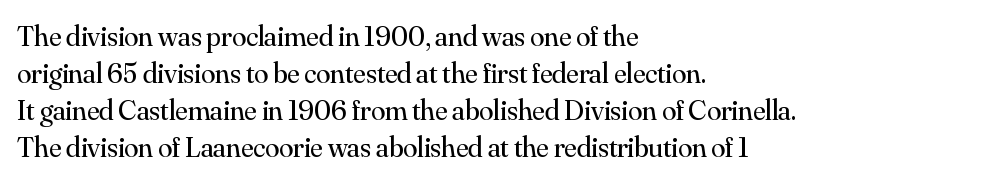
The image shows 29 px regular-weight serif type, upright; set left-aligned, normal line spacing (1.28x), normal letter spacing, not underlined; medium stroke contrast and a small x-height.
